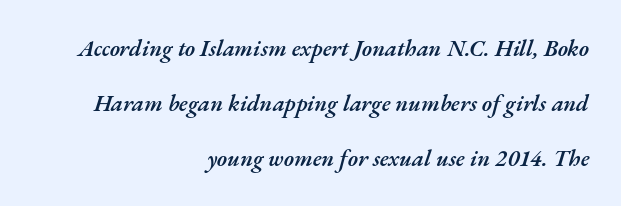
The image shows 23 px text type, italic (leaning right); set right-aligned, loose line spacing (2.4x), normal letter spacing, not underlined.
